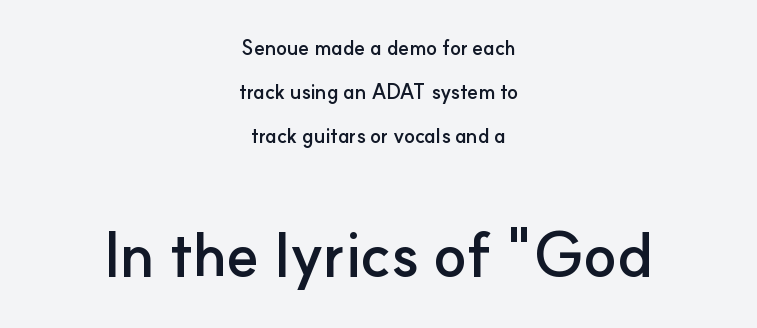
Q: Is the text bold? A: Yes.
Q: Is the text italic (slanted)? A: No, it is upright.
Q: Is the typeface a serif or a sans-serif typeface? A: Sans-serif.
Q: Is the text underlined? A: No.
Q: How is the paragraph aligned? A: Centered.
Q: Is the spacing between letters normal or unusually wide? A: Normal.
Q: Is the spacing between lines tight, normal or loose? A: Loose.
Q: Which block of text is set in a larger size, the first (top) or the second (bottom)? A: The second (bottom) one.
Q: Width (condensed, normal, or wide)? A: Normal.
Q: Stroke contrast? A: Low.
Q: x-height? A: Small.
Q: Monospaced? A: No.
